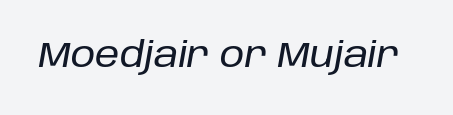
{"italic": "yes", "lean": "right", "slant_degrees": 10, "width": "normal", "stroke_contrast": "low", "x_height": "large", "monospaced": "no", "underline": "no", "letter_spacing": "normal", "letter_spacing_em": 0.0, "glyph_px": 35}
